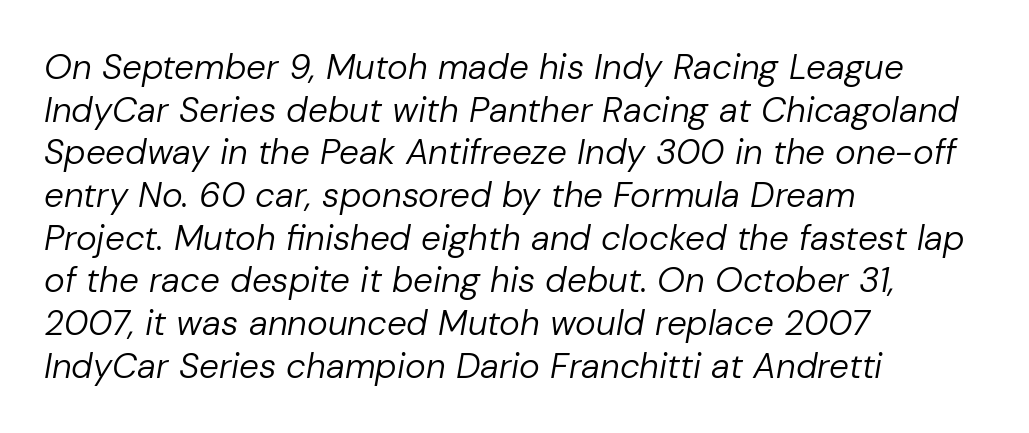
Q: Is the text bold? A: No.
Q: Is the text italic (slanted)? A: Yes, it leans right by about 10 degrees.
Q: Is the text underlined? A: No.
Q: How is the paragraph aligned? A: Left-aligned.
Q: Is the spacing between letters normal or unusually wide? A: Normal.
Q: Width (condensed, normal, or wide)? A: Normal.
Q: Stroke contrast? A: Low.
Q: x-height? A: Medium.
Q: Monospaced? A: No.
